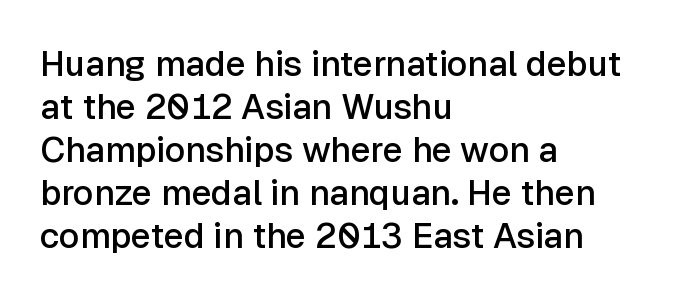
Q: Is the text bold? A: Semi-bold.
Q: Is the text italic (slanted)? A: No, it is upright.
Q: Is the typeface a serif or a sans-serif typeface? A: Sans-serif.
Q: Is the text underlined? A: No.
Q: How is the paragraph aligned? A: Left-aligned.
Q: Is the spacing between letters normal or unusually wide? A: Normal.
Q: Width (condensed, normal, or wide)? A: Normal.
Q: Stroke contrast? A: Low.
Q: x-height? A: Medium.
Q: Monospaced? A: No.
